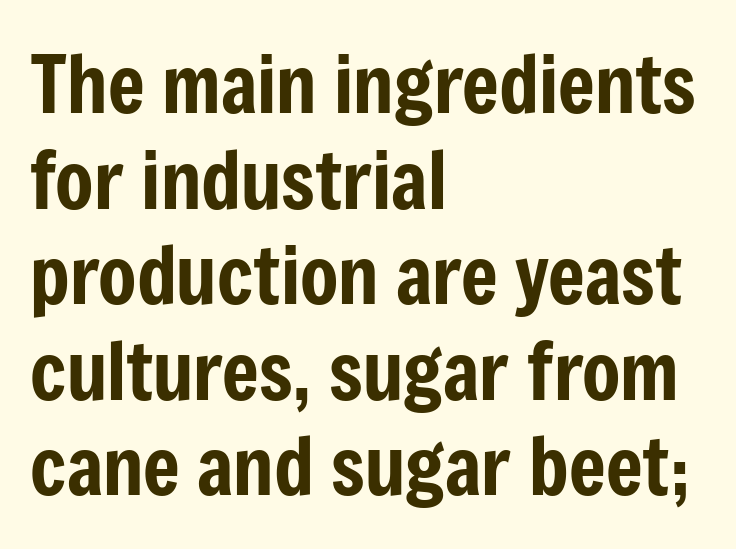
The image shows 79 px condensed sans-serif type, upright; set left-aligned, line spacing 1.21x, normal letter spacing, not underlined; low stroke contrast and a medium x-height.
